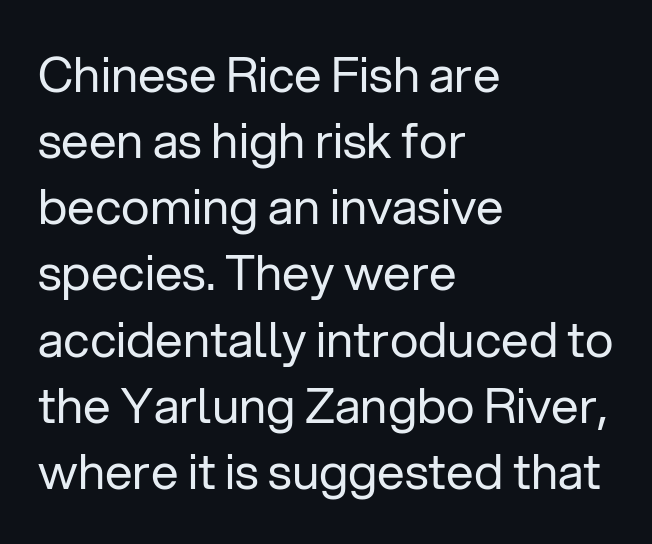
{"serif": "no", "italic": "no", "bold": "no", "weight": "regular", "width": "normal", "stroke_contrast": "low", "x_height": "medium", "monospaced": "no", "underline": "no", "align": "left", "line_spacing": "normal", "line_spacing_ratio": 1.35, "letter_spacing": "normal", "letter_spacing_em": 0.0, "glyph_px": 49}
